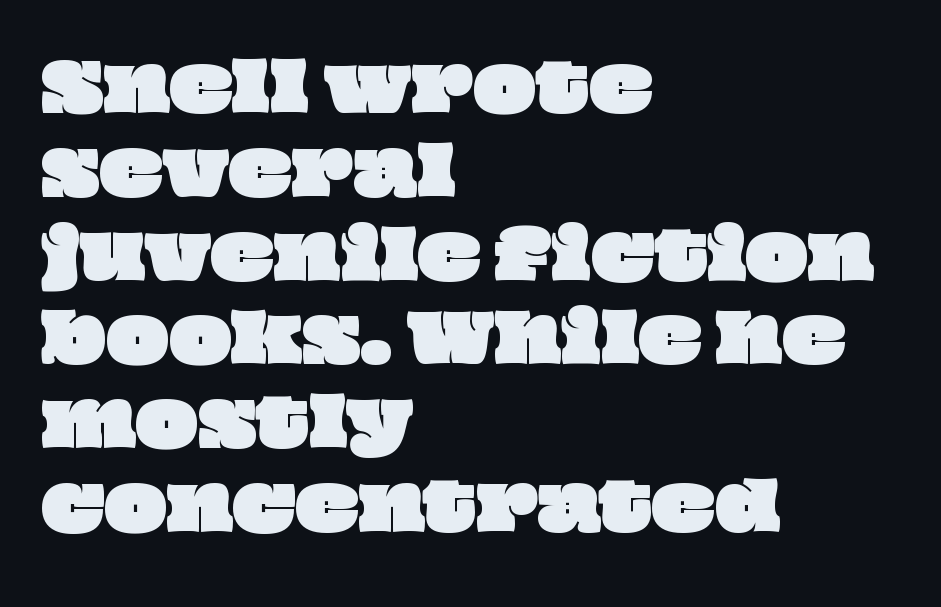
{"width": "wide", "stroke_contrast": "low", "x_height": "large", "monospaced": "no", "underline": "no", "align": "left", "line_spacing": "normal", "line_spacing_ratio": 1.27, "letter_spacing": "normal", "letter_spacing_em": 0.0, "glyph_px": 66}
